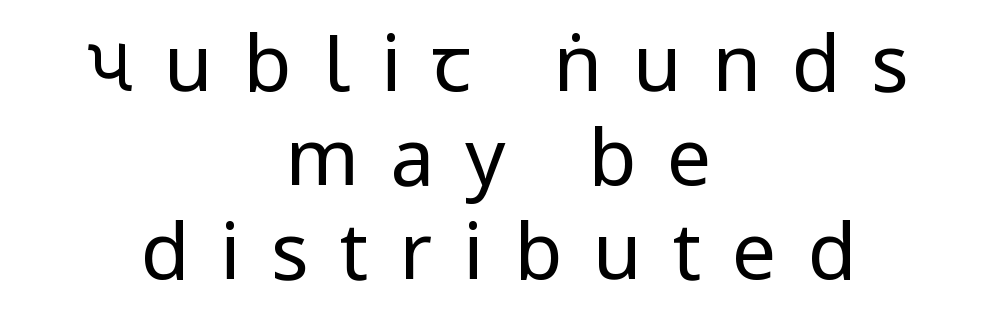
{"serif": "no", "italic": "no", "bold": "no", "weight": "regular", "width": "condensed", "stroke_contrast": "low", "underline": "no", "align": "center", "line_spacing_ratio": 1.19, "letter_spacing": "wide", "letter_spacing_em": 0.39, "glyph_px": 79}
